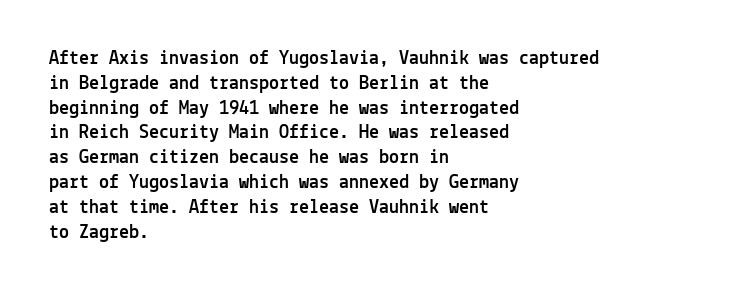
{"italic": "no", "underline": "no", "align": "left", "line_spacing_ratio": 1.24, "letter_spacing": "normal", "letter_spacing_em": 0.0, "glyph_px": 20}
